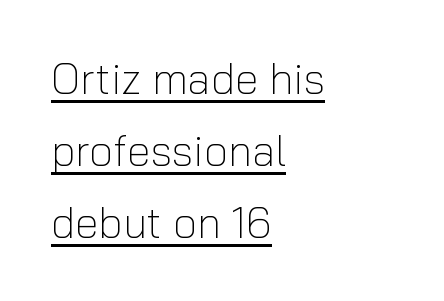
{"serif": "no", "italic": "no", "bold": "no", "weight": "light", "width": "normal", "stroke_contrast": "low", "x_height": "medium", "monospaced": "no", "underline": "yes", "align": "left", "line_spacing": "normal", "line_spacing_ratio": 1.68, "letter_spacing": "normal", "letter_spacing_em": 0.0, "glyph_px": 43}
